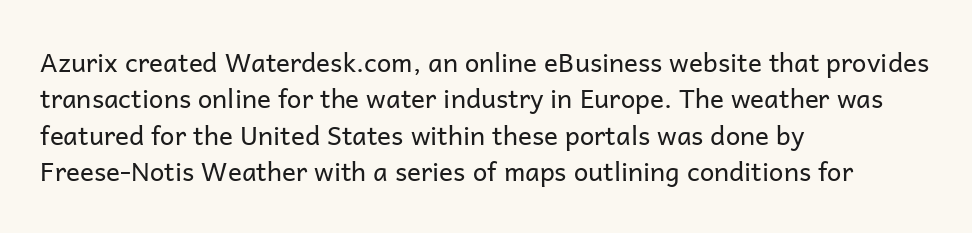
The image shows 26 px text type, upright; set left-aligned, normal line spacing (1.4x), normal letter spacing, not underlined.
